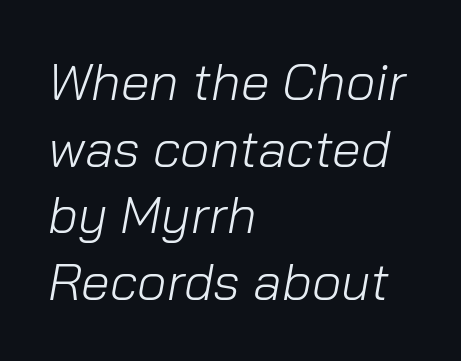
Q: Is the text bold? A: No.
Q: Is the text italic (slanted)? A: Yes, it leans right by about 10 degrees.
Q: Is the text underlined? A: No.
Q: How is the paragraph aligned? A: Left-aligned.
Q: Is the spacing between letters normal or unusually wide? A: Normal.
Q: Is the spacing between lines tight, normal or loose? A: Normal.
Q: Width (condensed, normal, or wide)? A: Normal.
Q: Stroke contrast? A: Low.
Q: x-height? A: Medium.
Q: Monospaced? A: No.
